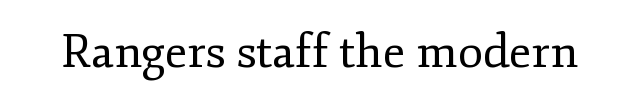
The lettering stays uniformly vertical, giving the passage a roman look. Nobody drew a line under any word here. Examine the stroke ends and you'll spot serifs. What stands out about the letter spacing? Nothing — it is the standard amount. Here the designer chose a conventional face with non-uniform glyph widths.
